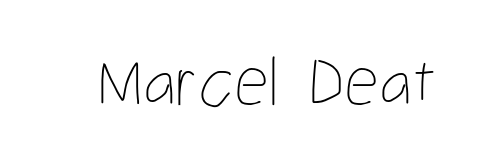
Words appear dense and cohesive because spacing is normal. Every character sits straight up, as roman type does. The passage shown is not underscored anywhere. Each letter keeps its own natural width here, so spacing adapts to shape. Letters have the restrained weight of plain body copy at most.
